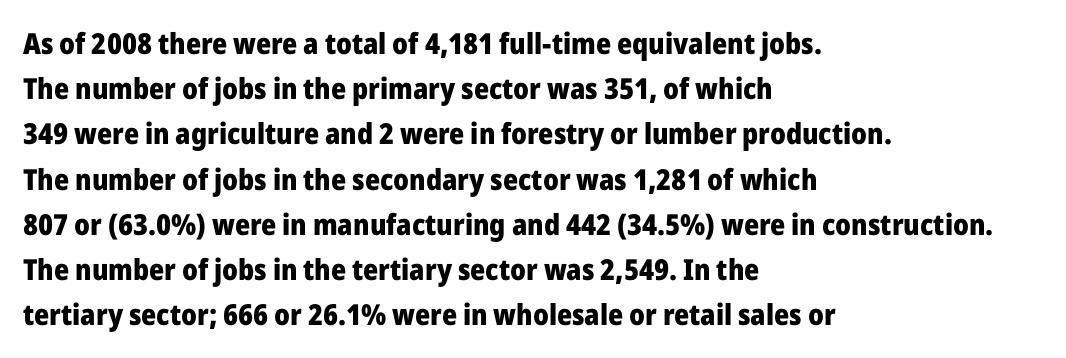
Leading matches the norm, producing a regular column. In CSS terms this would be text-align: left. Does the lettering tilt? It doesn't — this is upright. Unlike a traditional serif, this face leaves its strokes unadorned. These lines keep a tight, regular rhythm from letter to letter. The rendering uses a bold face; every stroke is thick and dark.
